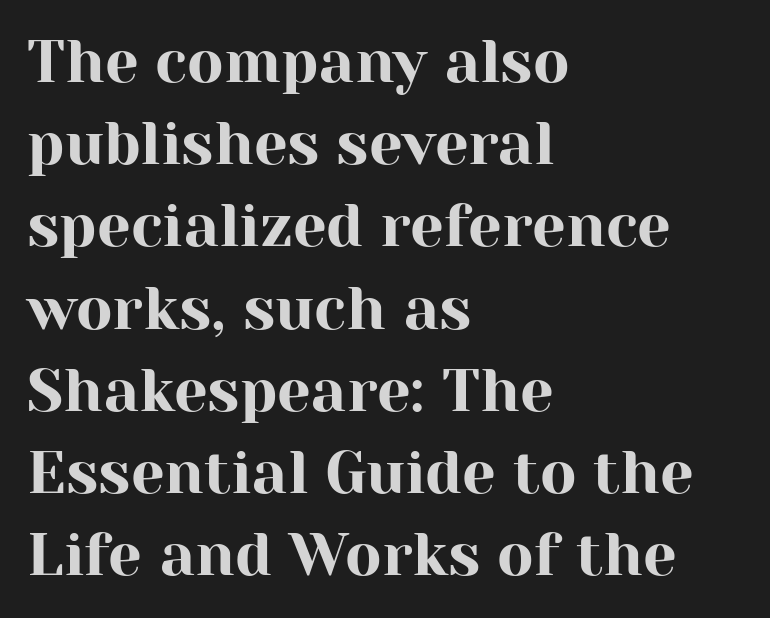
{"serif": "yes", "italic": "no", "width": "normal", "stroke_contrast": "high", "x_height": "medium", "monospaced": "no", "underline": "no", "align": "left", "line_spacing": "normal", "line_spacing_ratio": 1.37, "letter_spacing": "normal", "letter_spacing_em": 0.0, "glyph_px": 60}
